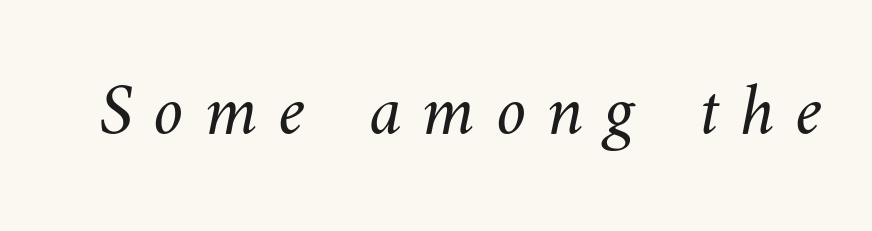
The foot of each line stays bare and open. Note the varied advance widths — an 'i' is clearly narrower than an 'm'. How are the letters spaced? Widely, with obvious added tracking. The strokes carry an ordinary text weight at most.
